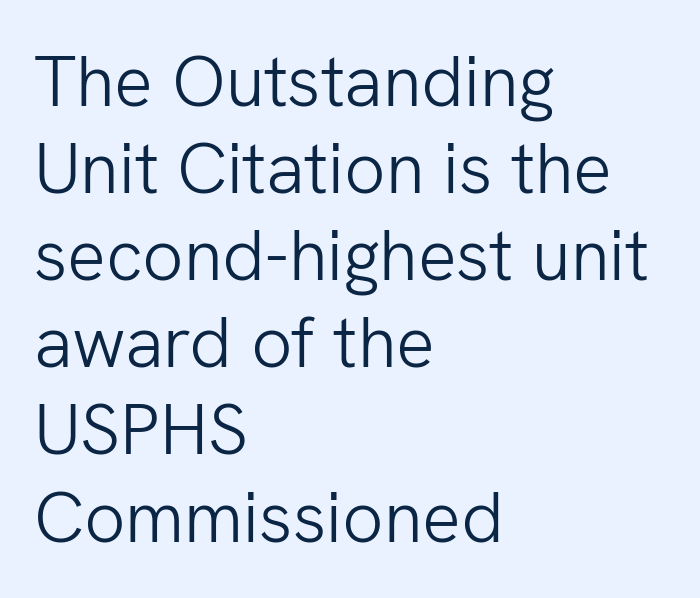
{"serif": "no", "italic": "no", "bold": "no", "weight": "light", "width": "normal", "stroke_contrast": "low", "x_height": "medium", "monospaced": "no", "underline": "no", "align": "left", "line_spacing_ratio": 1.21, "letter_spacing": "normal", "letter_spacing_em": 0.0, "glyph_px": 72}
